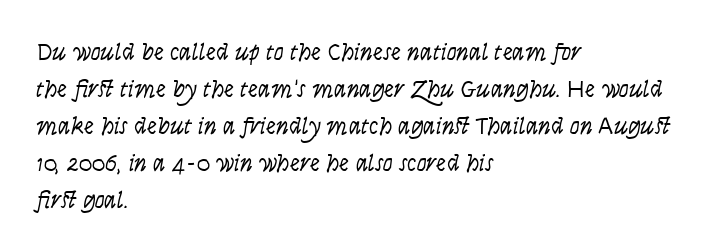
The image shows 25 px text type, italic (leaning right); set left-aligned, normal line spacing (1.48x), normal letter spacing, not underlined.
